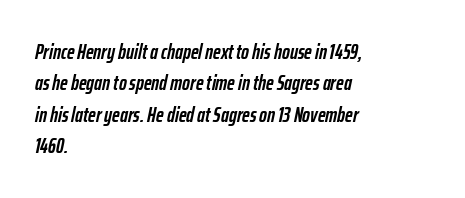
{"italic": "yes", "lean": "right", "slant_degrees": 12, "bold": "yes", "underline": "no", "align": "left", "line_spacing": "normal", "line_spacing_ratio": 1.49, "letter_spacing": "normal", "letter_spacing_em": 0.0, "glyph_px": 21}
